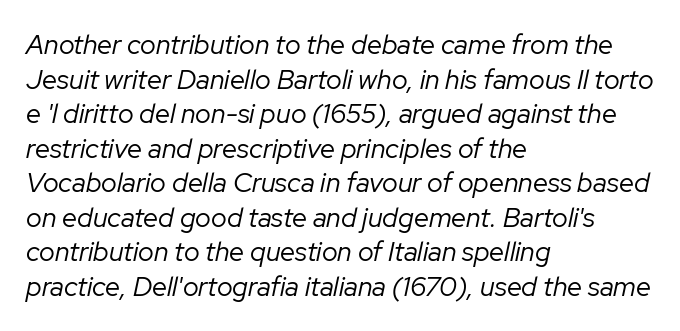
{"italic": "yes", "lean": "right", "slant_degrees": 12, "bold": "no", "underline": "no", "align": "left", "line_spacing": "normal", "line_spacing_ratio": 1.28, "letter_spacing": "normal", "letter_spacing_em": 0.0, "glyph_px": 27}
